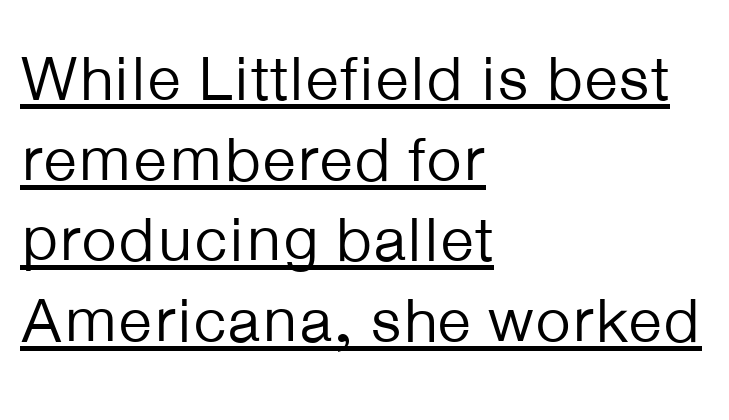
Do the characters align in a grid? No, the font is proportional. If you drew a ruler down the left edge, every line would touch it. Observe the ordinary spacing: letters are neighbours, not strangers. What kind of face is this? One without serifs — a sans. Italic: no, the glyphs are upright roman.
